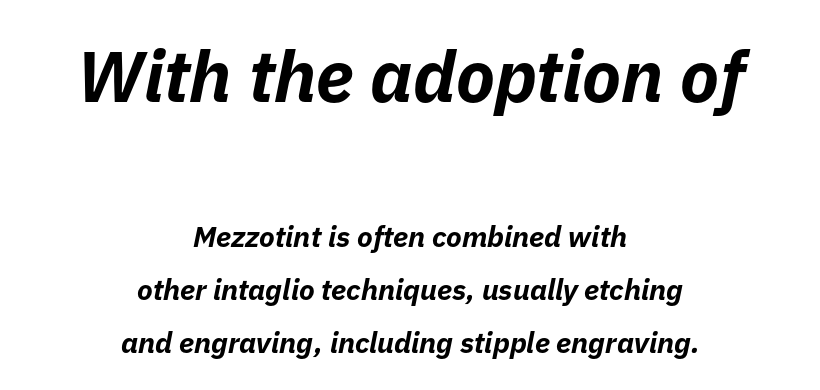
The image shows 72 px bold type, italic (leaning right); set centered, line spacing 1.83x, normal letter spacing, not underlined; the first (top) block is 2.48x larger; low stroke contrast and a medium x-height.
